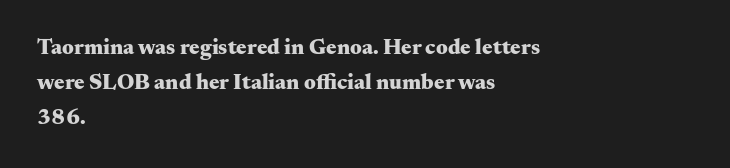
The image shows 22 px bold type, upright; set left-aligned, normal line spacing (1.6x), normal letter spacing, not underlined.
